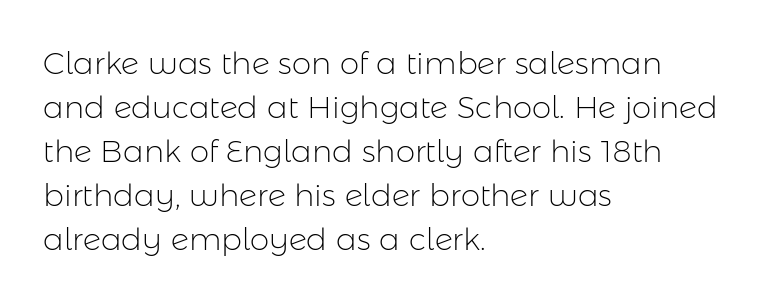
The image shows 31 px light sans-serif type, upright; set left-aligned, normal line spacing (1.42x), normal letter spacing, not underlined; low stroke contrast and a medium x-height.
